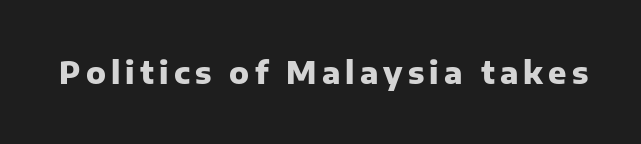
Q: Is the text bold? A: Yes.
Q: Is the text italic (slanted)? A: No, it is upright.
Q: Is the typeface a serif or a sans-serif typeface? A: Sans-serif.
Q: Is the text underlined? A: No.
Q: Width (condensed, normal, or wide)? A: Normal.
Q: Stroke contrast? A: Low.
Q: x-height? A: Medium.
Q: Monospaced? A: No.
